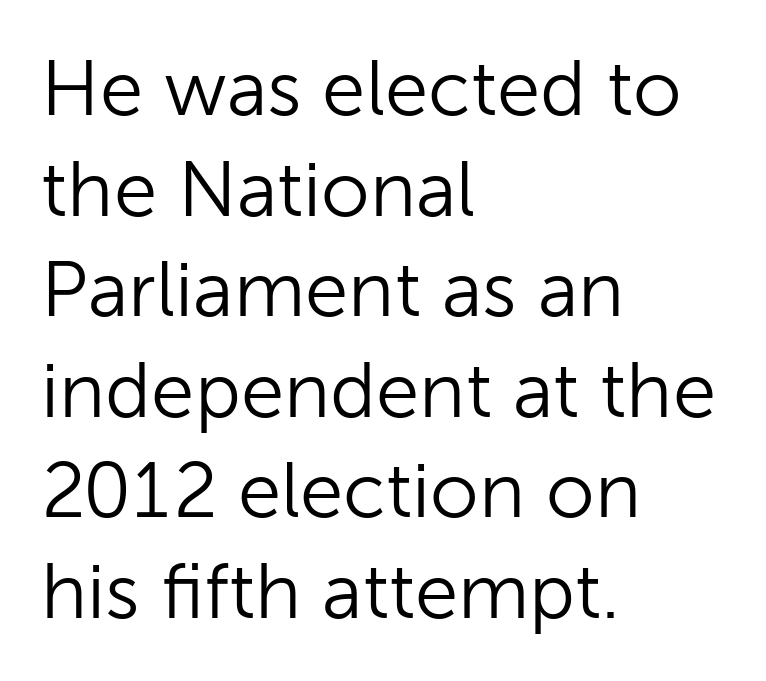
Q: Is the text bold? A: No.
Q: Is the text italic (slanted)? A: No, it is upright.
Q: Is the typeface a serif or a sans-serif typeface? A: Sans-serif.
Q: Is the text underlined? A: No.
Q: How is the paragraph aligned? A: Left-aligned.
Q: Is the spacing between letters normal or unusually wide? A: Normal.
Q: Is the spacing between lines tight, normal or loose? A: Normal.
Q: Width (condensed, normal, or wide)? A: Normal.
Q: Stroke contrast? A: Low.
Q: x-height? A: Medium.
Q: Monospaced? A: No.
